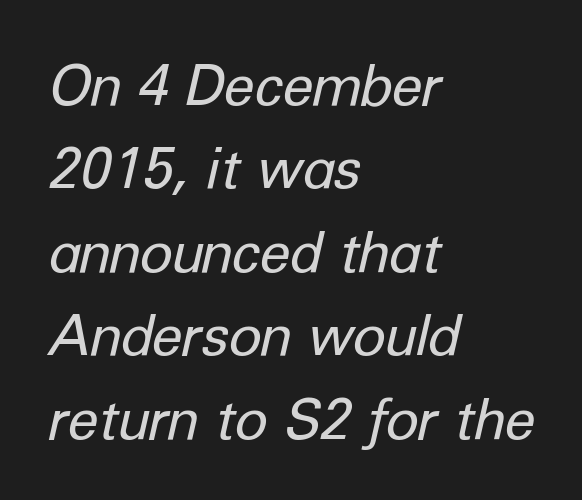
The image shows 56 px regular-weight type, italic (leaning right); set left-aligned, normal line spacing (1.49x), normal letter spacing, not underlined; low stroke contrast and a medium x-height.
